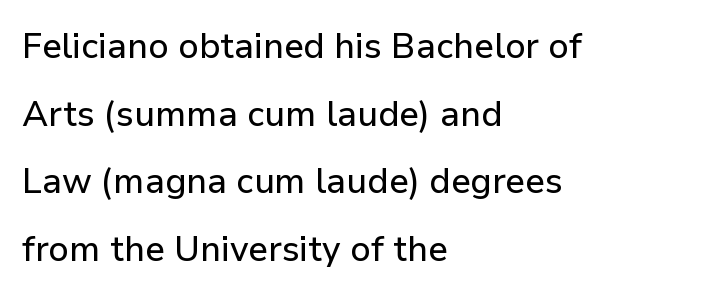
Q: Is the text italic (slanted)? A: No, it is upright.
Q: Is the typeface a serif or a sans-serif typeface? A: Sans-serif.
Q: Is the text underlined? A: No.
Q: How is the paragraph aligned? A: Left-aligned.
Q: Is the spacing between letters normal or unusually wide? A: Normal.
Q: Is the spacing between lines tight, normal or loose? A: Loose.
Q: Width (condensed, normal, or wide)? A: Normal.
Q: Stroke contrast? A: Low.
Q: x-height? A: Medium.
Q: Monospaced? A: No.
